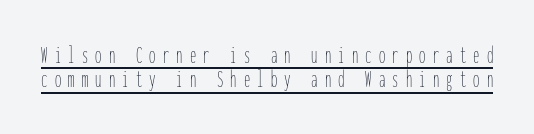
{"italic": "no", "bold": "no", "underline": "yes", "line_spacing": "tight", "line_spacing_ratio": 0.98, "letter_spacing": "wide", "letter_spacing_em": 0.29, "glyph_px": 25}
